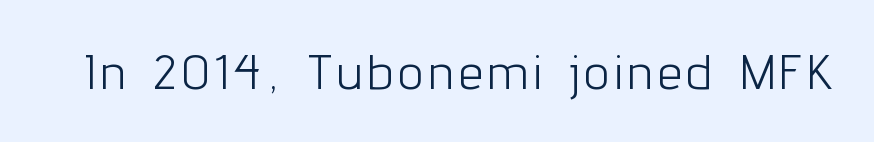
Q: Is the text bold? A: No.
Q: Is the text italic (slanted)? A: No, it is upright.
Q: Is the typeface a serif or a sans-serif typeface? A: Sans-serif.
Q: Is the text underlined? A: No.
Q: Width (condensed, normal, or wide)? A: Condensed.
Q: Stroke contrast? A: Low.
Q: x-height? A: Medium.
Q: Monospaced? A: No.
